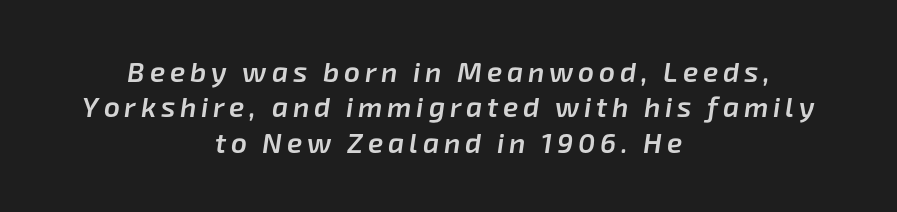
Q: Is the text bold? A: Semi-bold.
Q: Is the text italic (slanted)? A: Yes, it leans right by about 8 degrees.
Q: Is the text underlined? A: No.
Q: How is the paragraph aligned? A: Centered.
Q: Is the spacing between lines tight, normal or loose? A: Normal.
Q: Width (condensed, normal, or wide)? A: Normal.
Q: Stroke contrast? A: Low.
Q: x-height? A: Medium.
Q: Monospaced? A: No.
